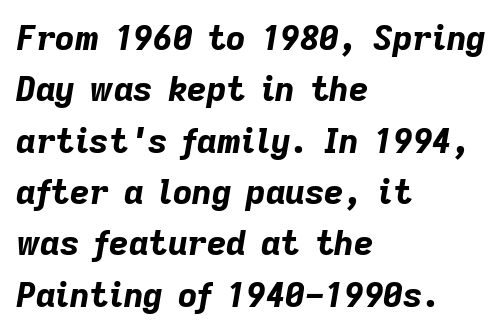
{"italic": "yes", "lean": "right", "slant_degrees": 9, "bold": "yes", "weight": "bold", "width": "normal", "stroke_contrast": "low", "x_height": "medium", "monospaced": "no", "underline": "no", "align": "left", "line_spacing": "normal", "line_spacing_ratio": 1.51, "letter_spacing": "normal", "letter_spacing_em": 0.0, "glyph_px": 34}
